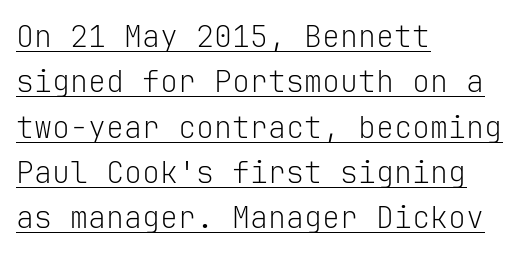
The rendering uses a moderate line-height, typical for paragraphs. No heavy texture on the line: the type isn't bold. The glyphs in this specimen are sans serif. The paragraph has a hard left edge and a soft right edge. Caption: standard tracking, unaltered.
